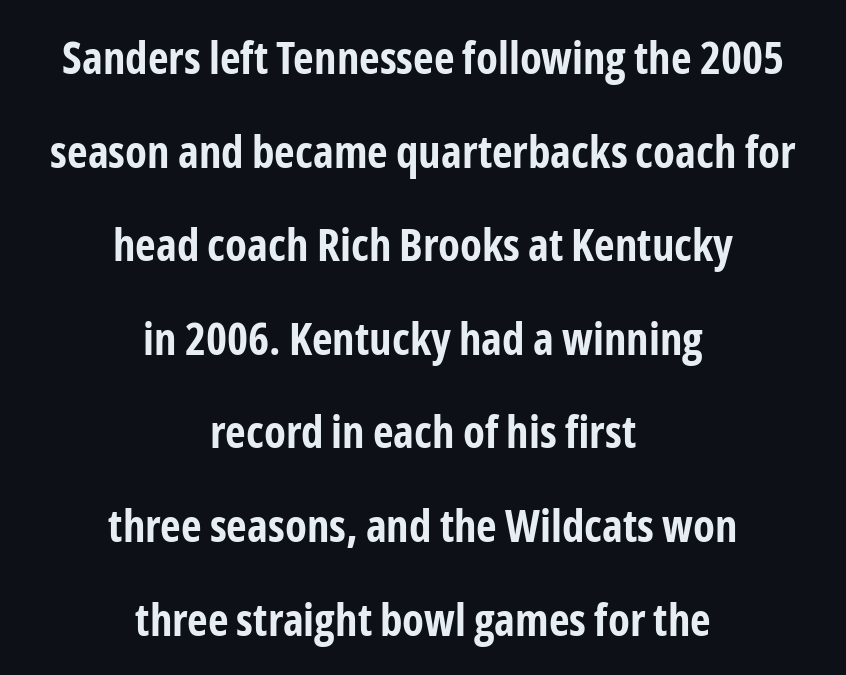
Q: Is the text bold? A: Yes.
Q: Is the text italic (slanted)? A: No, it is upright.
Q: Is the typeface a serif or a sans-serif typeface? A: Sans-serif.
Q: Is the text underlined? A: No.
Q: How is the paragraph aligned? A: Centered.
Q: Is the spacing between letters normal or unusually wide? A: Normal.
Q: Is the spacing between lines tight, normal or loose? A: Loose.
Q: Width (condensed, normal, or wide)? A: Condensed.
Q: Stroke contrast? A: Low.
Q: x-height? A: Medium.
Q: Monospaced? A: No.
